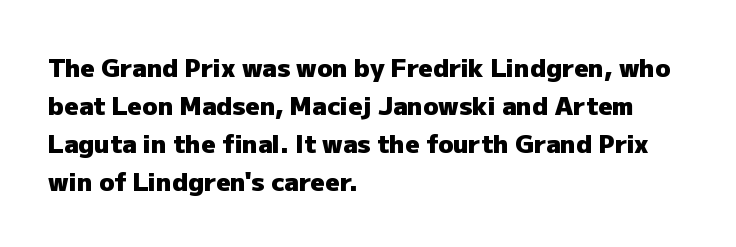
Q: Is the text bold? A: Yes.
Q: Is the text italic (slanted)? A: No, it is upright.
Q: Is the text underlined? A: No.
Q: How is the paragraph aligned? A: Left-aligned.
Q: Is the spacing between letters normal or unusually wide? A: Normal.
Q: Is the spacing between lines tight, normal or loose? A: Normal.
